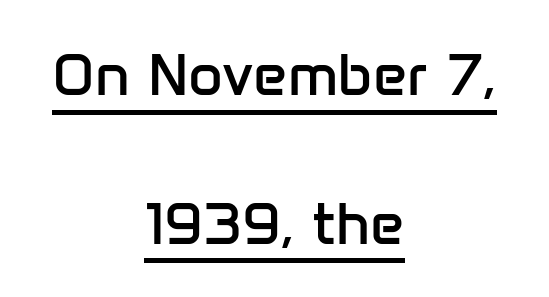
The image shows 60 px regular-weight sans-serif type, upright; set centered, loose line spacing (2.48x), normal letter spacing, underlined; low stroke contrast and a medium x-height.
